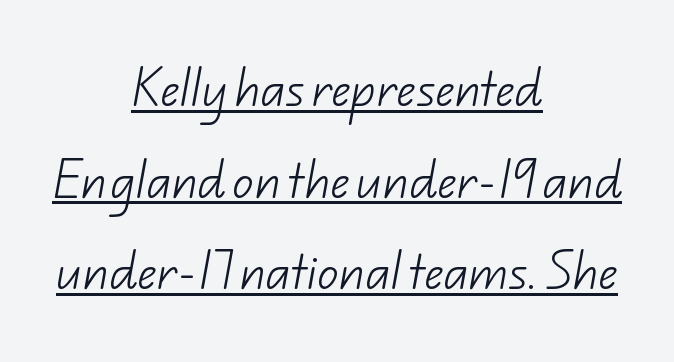
The image shows 42 px light sans-serif type; set centered, loose line spacing (2.18x), normal letter spacing, underlined; low stroke contrast and a small x-height.
